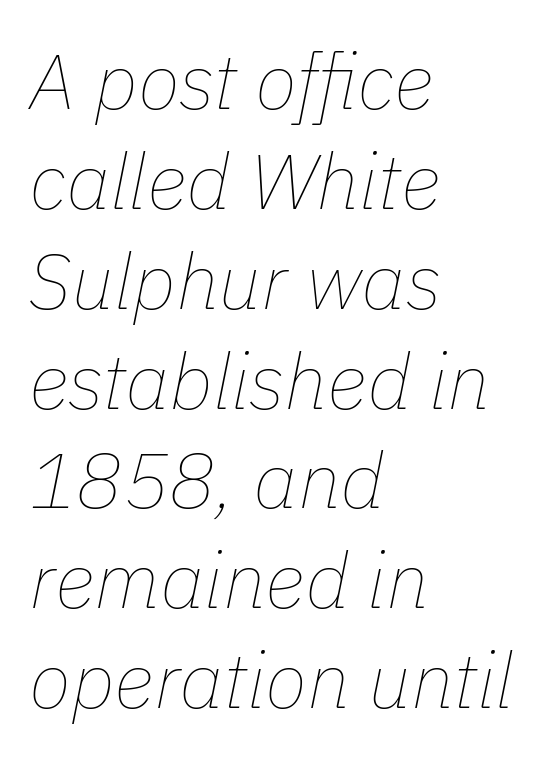
The image shows 78 px thin type, italic (leaning right); set left-aligned, normal line spacing (1.28x), normal letter spacing, not underlined; low stroke contrast and a medium x-height.
